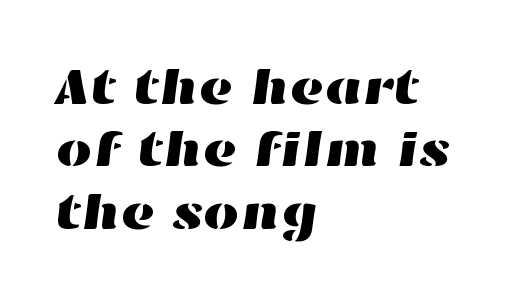
Horizontal alignment here is leftward, the default for most running prose. The glyphs are unaccompanied by any horizontal stroke below them. The face used here is proportionally spaced, like ordinary book or web type. Characters follow at the spacing the type designer built in.
